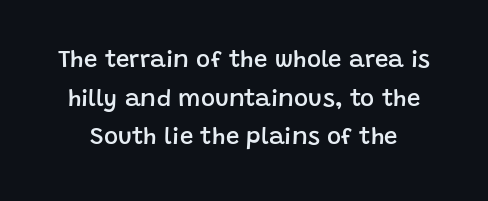
The image shows 24 px text type, upright; set normal line spacing (1.61x), normal letter spacing, not underlined.
